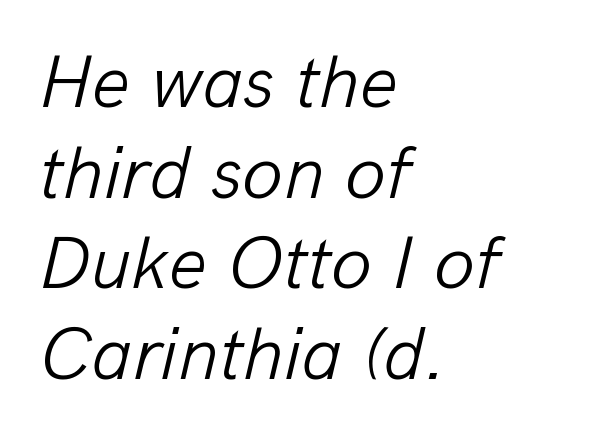
The image shows 75 px light type, italic (leaning right); set left-aligned, line spacing 1.21x, normal letter spacing, not underlined; low stroke contrast and a medium x-height.
